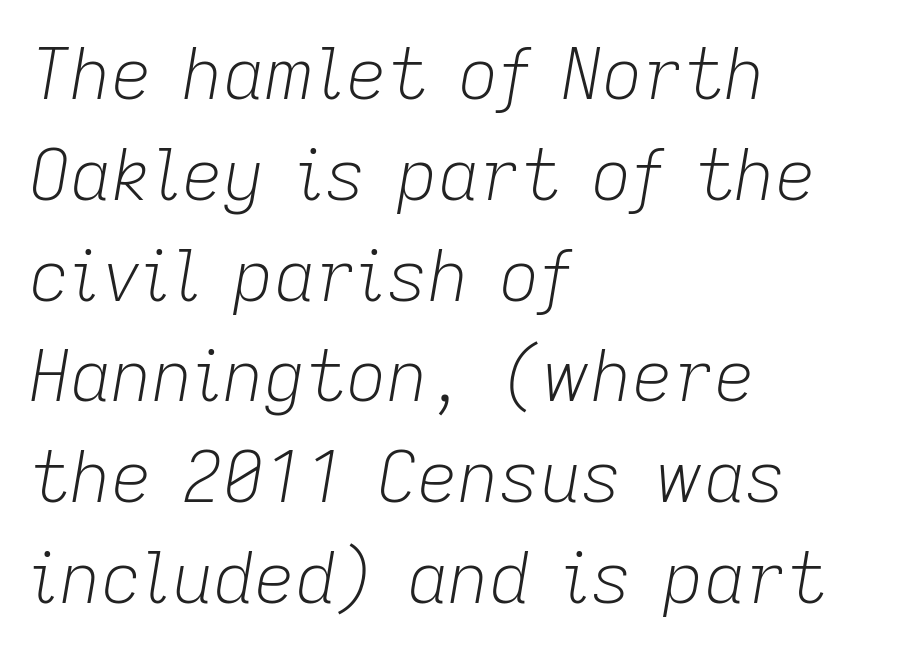
The image shows 71 px light type, italic (leaning right); set left-aligned, normal line spacing (1.42x), normal letter spacing, not underlined; low stroke contrast and a medium x-height.
